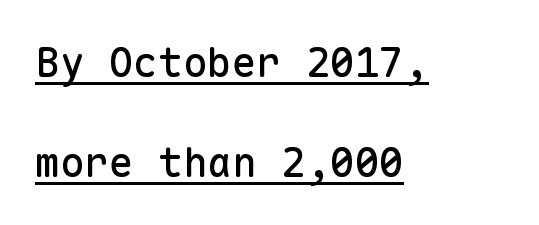
A classic flush-left, rag-right setting is used for this passage. If you drew a line through each stem, it would be perfectly vertical. Vertically, the passage feels expansive, rows floating well apart. Spacing verdict: monospaced, one width for all characters.
